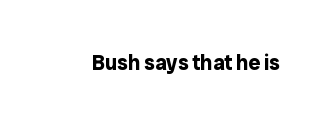
{"italic": "no", "bold": "yes", "underline": "no", "letter_spacing": "normal", "letter_spacing_em": 0.0, "glyph_px": 21}
